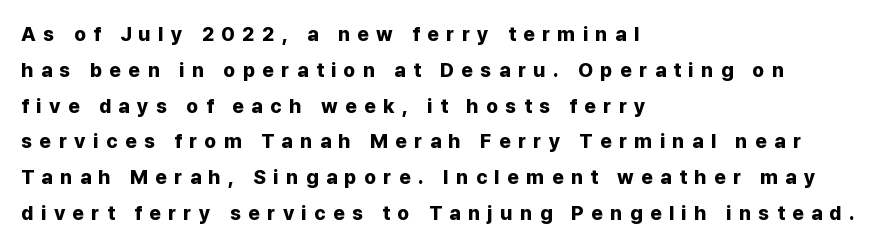
The image shows 20 px bold type, upright; set left-aligned, line spacing 1.79x, unusually wide letter spacing (+0.37 em), not underlined.
